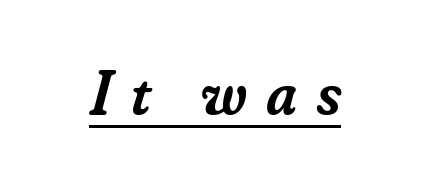
The image shows 63 px semibold serif type, italic (leaning right); set unusually wide letter spacing (+0.31 em), underlined; low stroke contrast and a small x-height.
